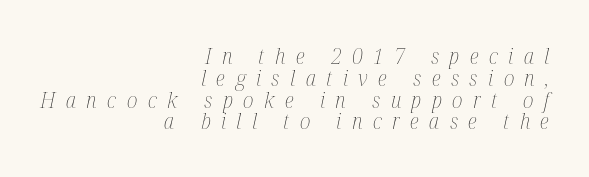
Q: Is the text bold? A: No.
Q: Is the text italic (slanted)? A: Yes, it leans right by about 12 degrees.
Q: Is the text underlined? A: No.
Q: How is the paragraph aligned? A: Right-aligned.
Q: Is the spacing between letters normal or unusually wide? A: Unusually wide.
Q: Is the spacing between lines tight, normal or loose? A: Tight.
